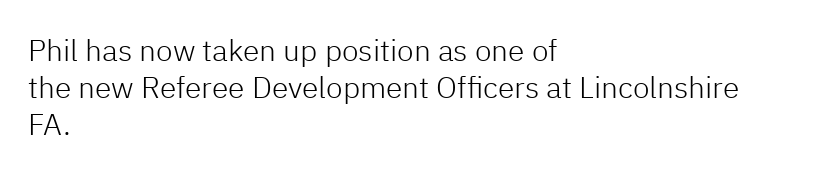
The image shows 30 px light sans-serif type, upright; set left-aligned, line spacing 1.23x, normal letter spacing, not underlined; low stroke contrast and a medium x-height.
